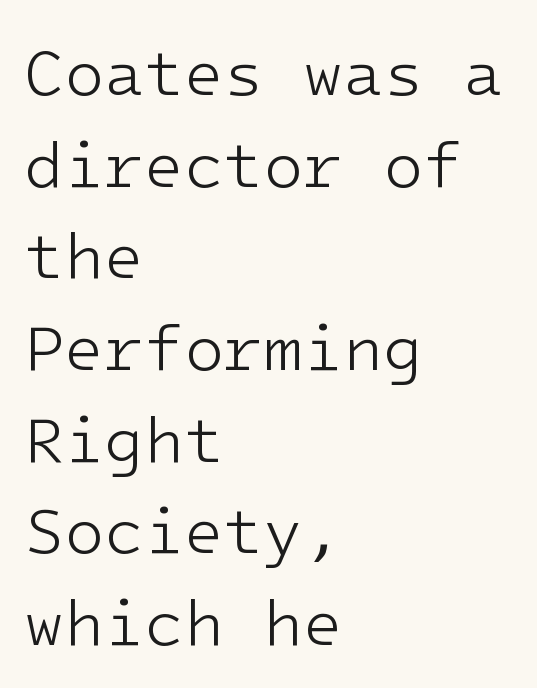
{"serif": "no", "italic": "no", "bold": "no", "weight": "light", "width": "normal", "stroke_contrast": "low", "x_height": "medium", "underline": "no", "align": "left", "line_spacing": "normal", "line_spacing_ratio": 1.41, "letter_spacing": "normal", "letter_spacing_em": 0.0, "glyph_px": 65}
